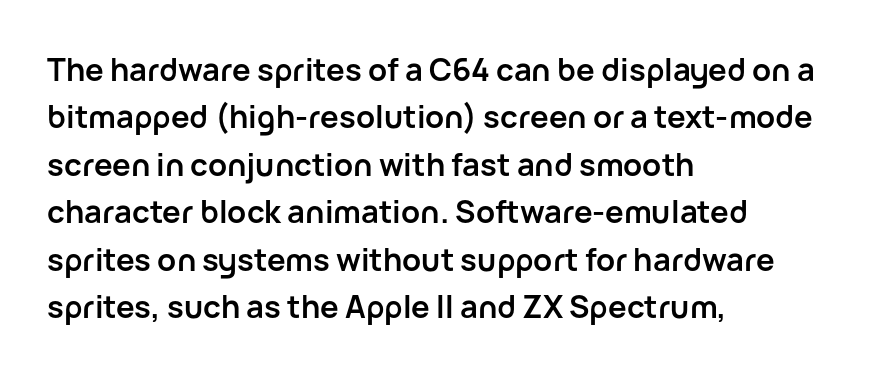
The image shows 31 px semibold sans-serif type, upright; set left-aligned, normal line spacing (1.53x), normal letter spacing, not underlined; low stroke contrast and a medium x-height.
